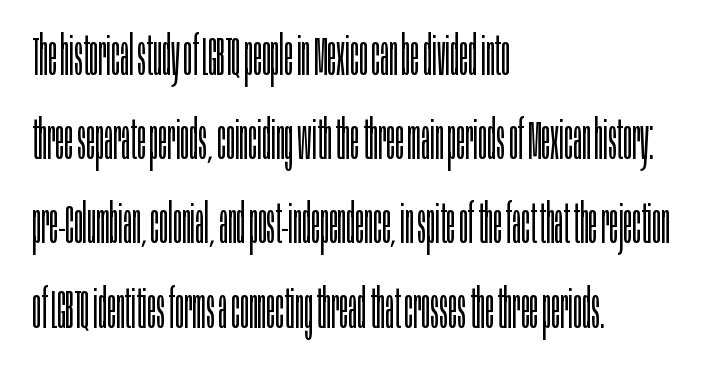
The image shows 54 px light, condensed sans-serif type, upright; set left-aligned, normal line spacing (1.56x), normal letter spacing, not underlined; low stroke contrast and a large x-height.
